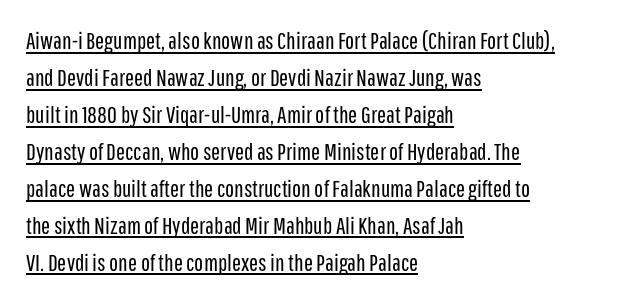
{"italic": "no", "bold": "no", "underline": "yes", "align": "left", "line_spacing": "normal", "line_spacing_ratio": 1.54, "letter_spacing": "normal", "letter_spacing_em": 0.0, "glyph_px": 24}
